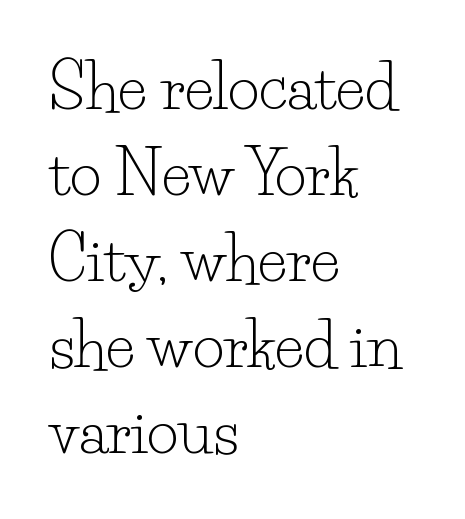
The image shows 61 px light serif type, upright; set left-aligned, normal line spacing (1.41x), normal letter spacing, not underlined; low stroke contrast and a small x-height.
